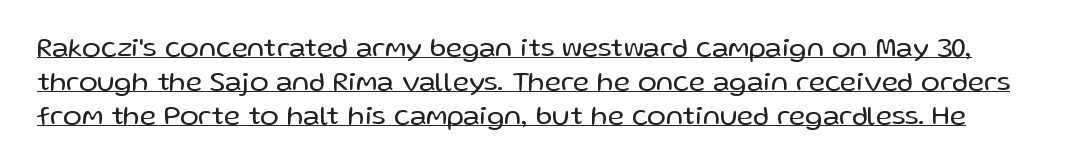
Q: Is the text bold? A: No.
Q: Is the text italic (slanted)? A: No, it is upright.
Q: Is the typeface a serif or a sans-serif typeface? A: Sans-serif.
Q: Is the text underlined? A: Yes.
Q: Is the spacing between letters normal or unusually wide? A: Normal.
Q: Width (condensed, normal, or wide)? A: Normal.
Q: Stroke contrast? A: Low.
Q: x-height? A: Medium.
Q: Monospaced? A: No.
